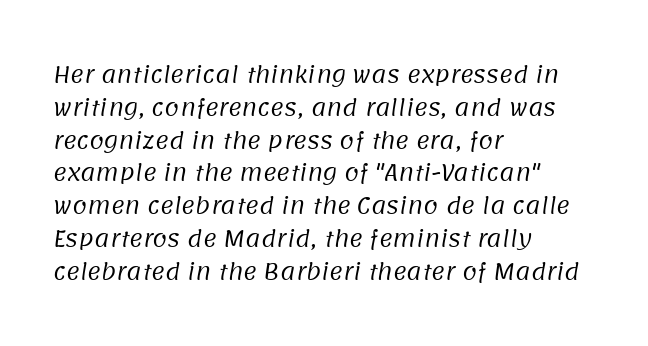
{"bold": "no", "underline": "no", "align": "left", "line_spacing": "normal", "line_spacing_ratio": 1.56, "letter_spacing": "normal", "letter_spacing_em": 0.0, "glyph_px": 21}
